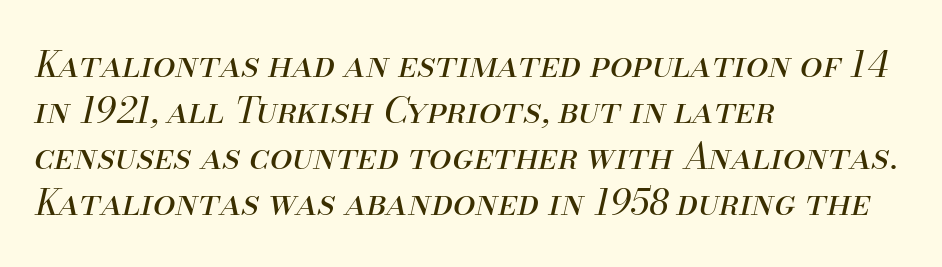
{"italic": "yes", "lean": "right", "slant_degrees": 13, "bold": "no", "weight": "regular", "width": "normal", "stroke_contrast": "medium", "x_height": "small", "monospaced": "no", "underline": "no", "align": "left", "line_spacing": "normal", "line_spacing_ratio": 1.28, "letter_spacing": "normal", "letter_spacing_em": 0.0, "glyph_px": 36}
